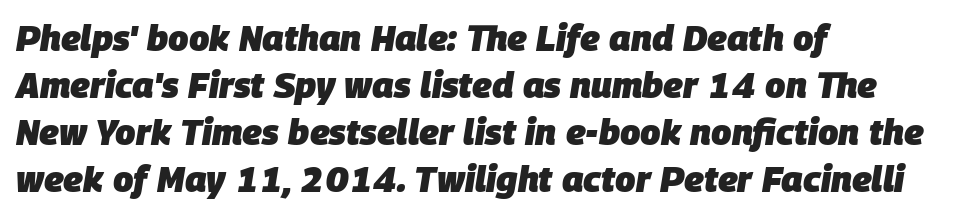
The image shows 36 px heavy type, italic (leaning right); set left-aligned, normal line spacing (1.31x), normal letter spacing, not underlined; low stroke contrast and a large x-height.
